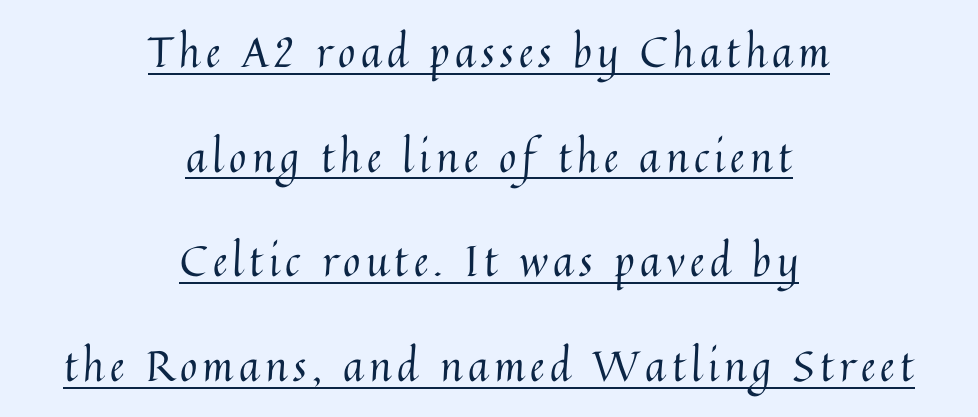
The image shows 42 px regular-weight type; set centered, loose line spacing (2.49x), underlined; medium stroke contrast and a medium x-height.
